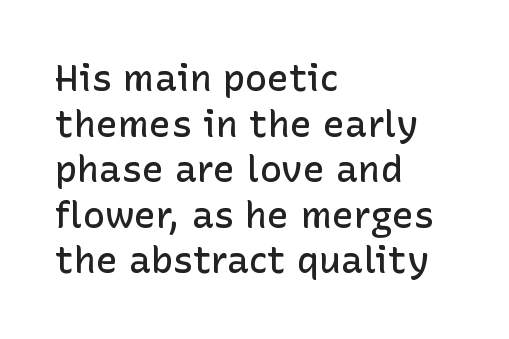
The image shows 37 px semibold sans-serif type, upright; set left-aligned, line spacing 1.23x, normal letter spacing, not underlined; low stroke contrast and a medium x-height.
